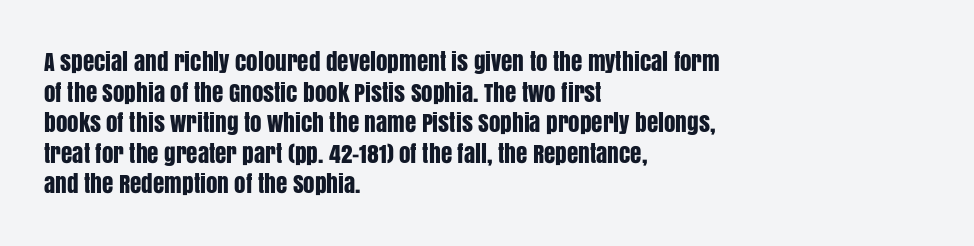
{"italic": "no", "underline": "no", "align": "left", "line_spacing": "normal", "line_spacing_ratio": 1.33, "letter_spacing": "normal", "letter_spacing_em": 0.0, "glyph_px": 23}
